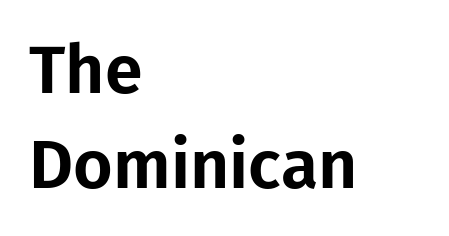
{"serif": "no", "italic": "no", "width": "normal", "stroke_contrast": "low", "x_height": "medium", "monospaced": "no", "underline": "no", "align": "left", "line_spacing": "normal", "line_spacing_ratio": 1.39, "letter_spacing": "normal", "letter_spacing_em": 0.0, "glyph_px": 68}
